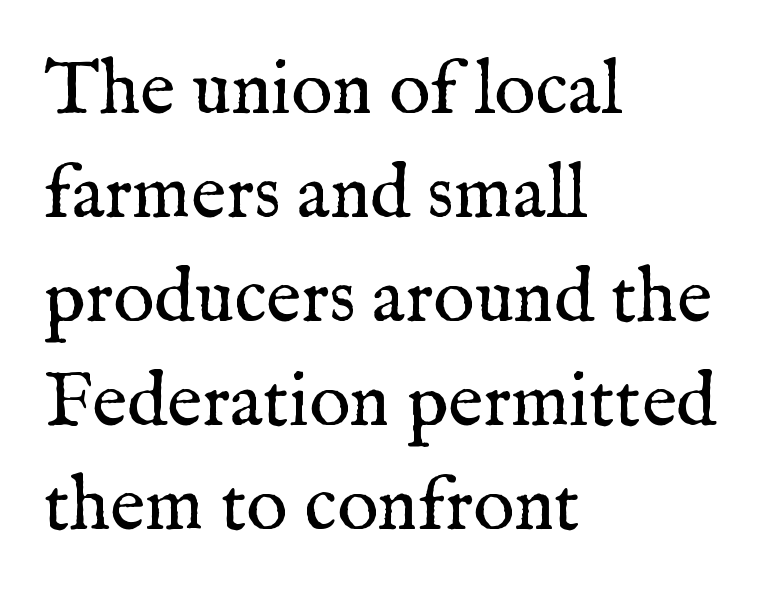
Compared with a centered layout, this one pins lines to the left instead. This rendering features lettering with no underline. No chunkiness to these letters — they're not bold. The letters stand straight up with perfectly vertical stems. How are the letters spaced? Ordinarily, with no added tracking.
